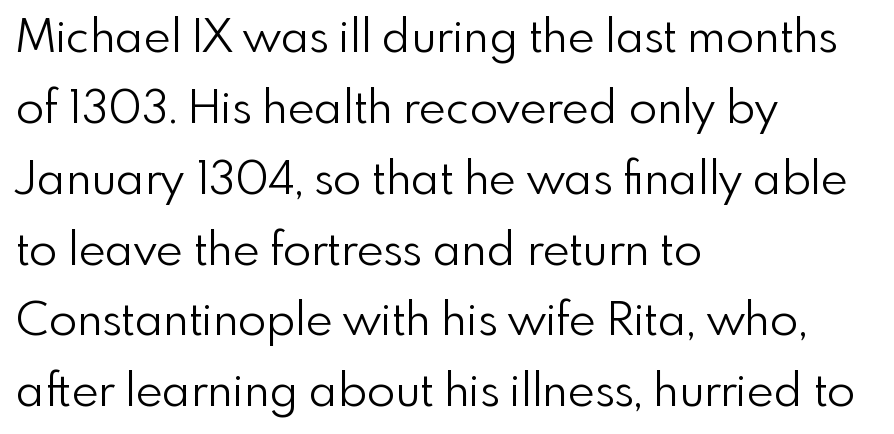
Q: Is the text bold? A: No.
Q: Is the text italic (slanted)? A: No, it is upright.
Q: Is the typeface a serif or a sans-serif typeface? A: Sans-serif.
Q: Is the text underlined? A: No.
Q: How is the paragraph aligned? A: Left-aligned.
Q: Is the spacing between letters normal or unusually wide? A: Normal.
Q: Is the spacing between lines tight, normal or loose? A: Normal.
Q: Width (condensed, normal, or wide)? A: Normal.
Q: x-height? A: Small.
Q: Monospaced? A: No.
